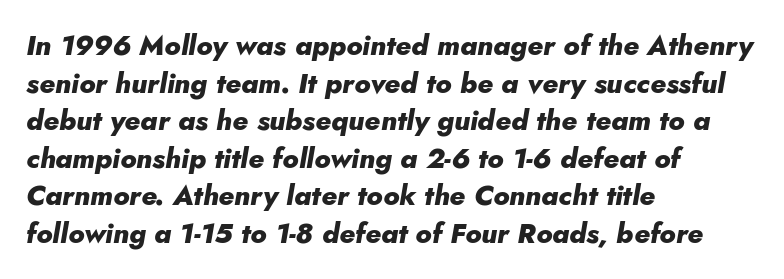
Q: Is the text bold? A: Yes.
Q: Is the text italic (slanted)? A: Yes, it leans right by about 10 degrees.
Q: Is the text underlined? A: No.
Q: How is the paragraph aligned? A: Left-aligned.
Q: Is the spacing between letters normal or unusually wide? A: Normal.
Q: Is the spacing between lines tight, normal or loose? A: Normal.
Q: Width (condensed, normal, or wide)? A: Normal.
Q: Stroke contrast? A: Low.
Q: x-height? A: Small.
Q: Monospaced? A: No.
